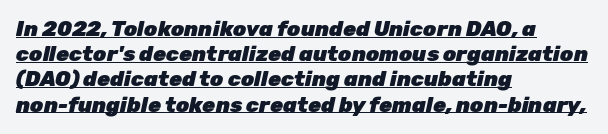
The specimen includes a rule beneath the text block's lines. Alignment: flush left. Spacing between characters is what you'd get straight out of the box. Strong, thick strokes mark this as bold type.
